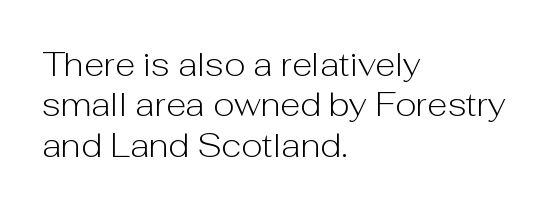
Which margin do the lines hug? The left one — the right edge is uneven. Rendered with straight, roman letterforms. The letters advance in unequal steps, a hallmark of proportional type. The type is set solid horizontally, with unmodified tracking.
